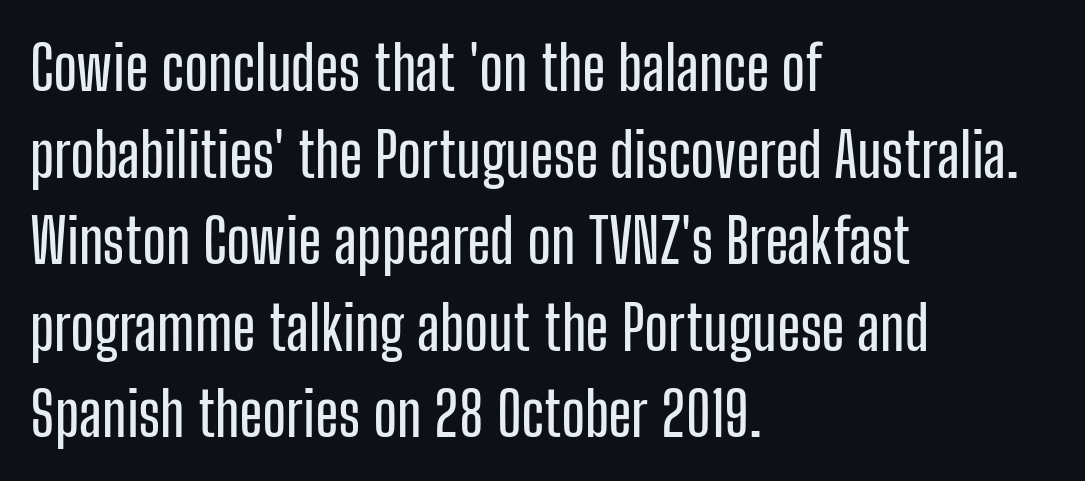
Q: Is the text italic (slanted)? A: No, it is upright.
Q: Is the typeface a serif or a sans-serif typeface? A: Sans-serif.
Q: Is the text underlined? A: No.
Q: How is the paragraph aligned? A: Left-aligned.
Q: Is the spacing between letters normal or unusually wide? A: Normal.
Q: Is the spacing between lines tight, normal or loose? A: Normal.
Q: Width (condensed, normal, or wide)? A: Condensed.
Q: Stroke contrast? A: Low.
Q: x-height? A: Medium.
Q: Monospaced? A: No.
